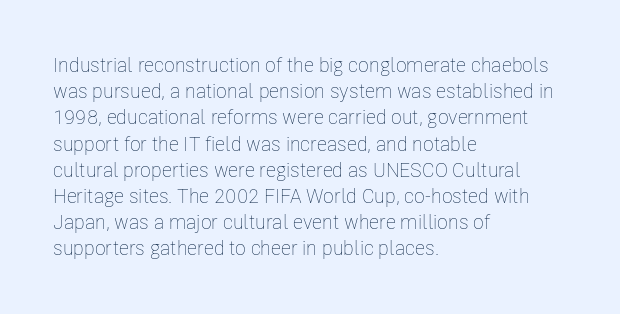
No chunkiness to these letters — they're not bold. Alignment: flush left. Do the letters lean? They stand straight. Horizontal bands of white between lines are of average thickness. Has an underline been added? It has not. Is the letter spacing exaggerated? No — it looks like the ordinary default.
